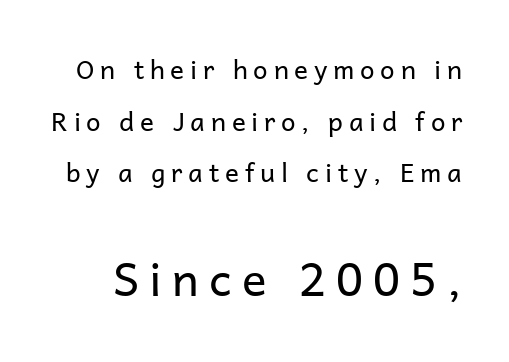
{"serif": "no", "italic": "no", "bold": "no", "weight": "regular", "width": "normal", "stroke_contrast": "low", "x_height": "medium", "monospaced": "no", "underline": "no", "line_spacing": "loose", "line_spacing_ratio": 1.99, "letter_spacing": "wide", "letter_spacing_em": 0.22, "larger_block": "second", "size_ratio": 1.77, "glyph_px": 46}
